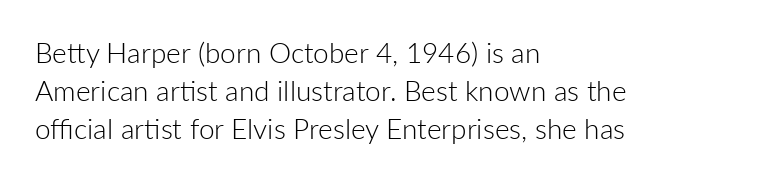
{"serif": "no", "italic": "no", "bold": "no", "weight": "light", "width": "normal", "stroke_contrast": "low", "x_height": "medium", "monospaced": "no", "underline": "no", "align": "left", "line_spacing": "normal", "line_spacing_ratio": 1.35, "letter_spacing": "normal", "letter_spacing_em": 0.0, "glyph_px": 28}
